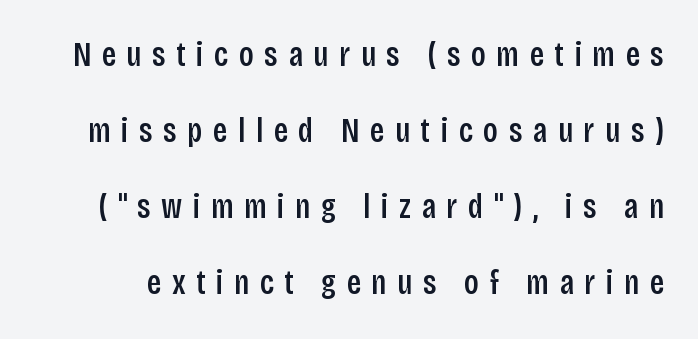
Q: Is the text bold? A: Semi-bold.
Q: Is the text italic (slanted)? A: No, it is upright.
Q: Is the typeface a serif or a sans-serif typeface? A: Sans-serif.
Q: Is the text underlined? A: No.
Q: Is the spacing between letters normal or unusually wide? A: Unusually wide.
Q: Is the spacing between lines tight, normal or loose? A: Loose.
Q: Width (condensed, normal, or wide)? A: Condensed.
Q: Stroke contrast? A: Low.
Q: x-height? A: Large.
Q: Monospaced? A: No.
